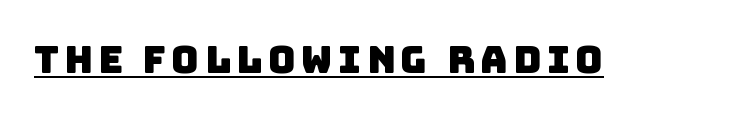
This sample has the flowing, uneven cadence of proportional lettering. To sum up the face: it is a sans, with no serifs. Honestly, the underline is the first thing you notice here.
